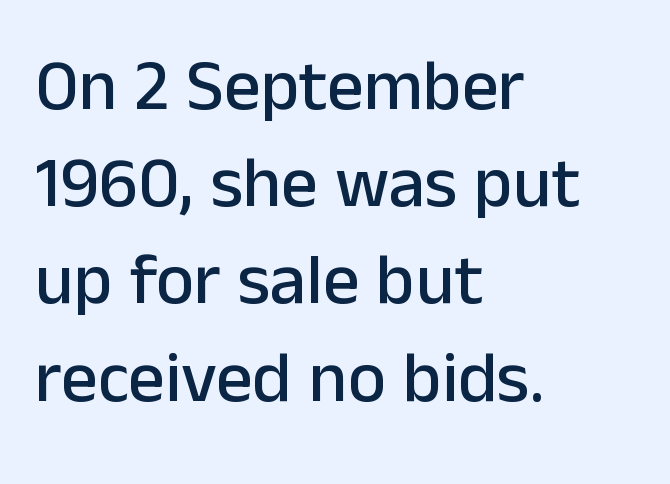
Q: Is the text italic (slanted)? A: No, it is upright.
Q: Is the typeface a serif or a sans-serif typeface? A: Sans-serif.
Q: Is the text underlined? A: No.
Q: How is the paragraph aligned? A: Left-aligned.
Q: Is the spacing between letters normal or unusually wide? A: Normal.
Q: Is the spacing between lines tight, normal or loose? A: Normal.
Q: Width (condensed, normal, or wide)? A: Normal.
Q: Stroke contrast? A: Low.
Q: x-height? A: Medium.
Q: Monospaced? A: No.
